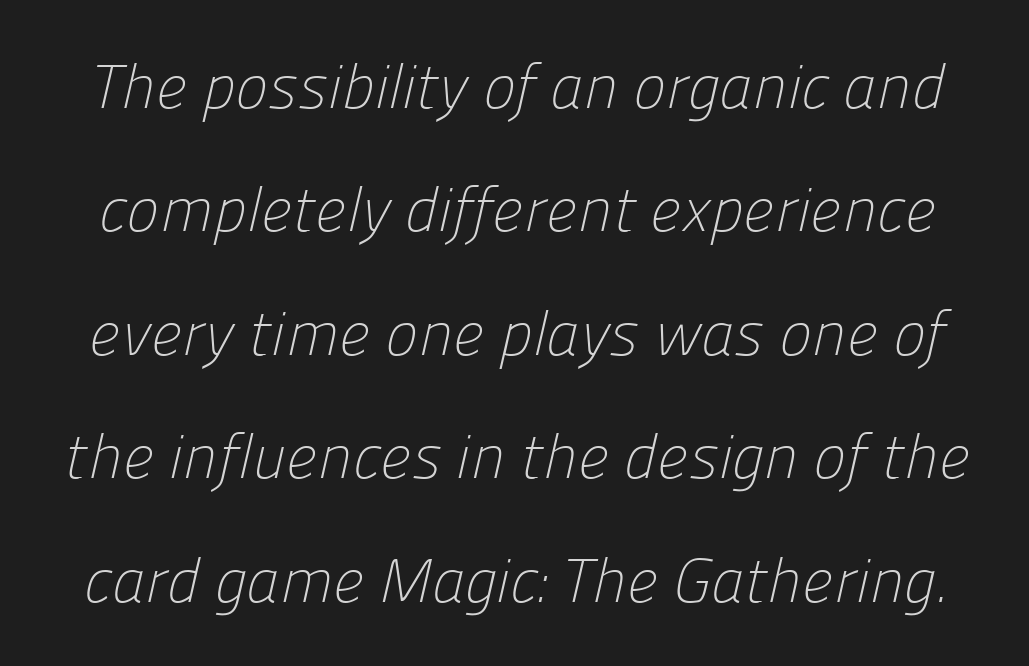
Q: Is the text bold? A: No.
Q: Is the typeface a serif or a sans-serif typeface? A: Sans-serif.
Q: Is the text underlined? A: No.
Q: Is the spacing between letters normal or unusually wide? A: Normal.
Q: Is the spacing between lines tight, normal or loose? A: Loose.
Q: Width (condensed, normal, or wide)? A: Normal.
Q: Stroke contrast? A: Low.
Q: x-height? A: Medium.
Q: Monospaced? A: No.
